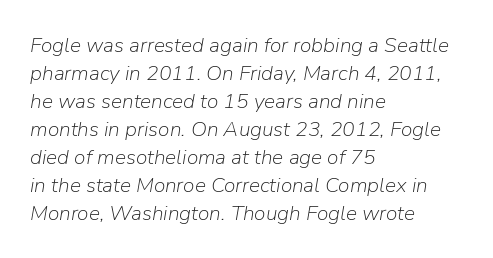
{"italic": "yes", "lean": "right", "slant_degrees": 9, "bold": "no", "underline": "no", "align": "left", "line_spacing": "normal", "line_spacing_ratio": 1.33, "letter_spacing": "normal", "letter_spacing_em": 0.0, "glyph_px": 21}
